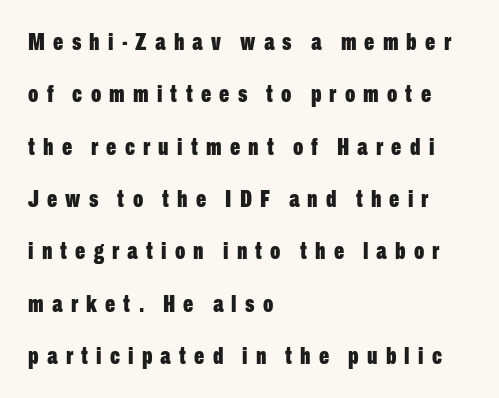
Q: Is the text bold? A: Yes.
Q: Is the text italic (slanted)? A: No, it is upright.
Q: Is the text underlined? A: No.
Q: How is the paragraph aligned? A: Left-aligned.
Q: Is the spacing between letters normal or unusually wide? A: Unusually wide.
Q: Is the spacing between lines tight, normal or loose? A: Loose.
